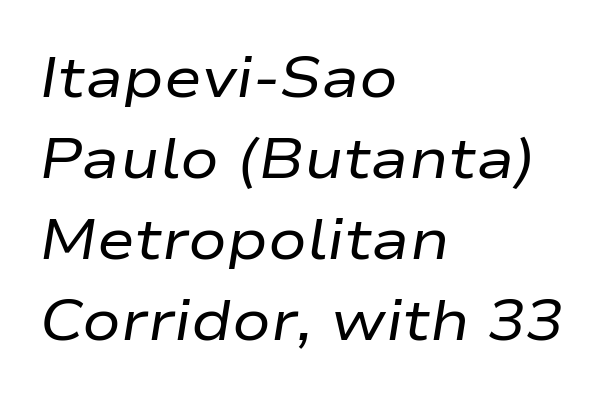
{"italic": "yes", "lean": "right", "slant_degrees": 9, "bold": "no", "weight": "regular", "width": "wide", "stroke_contrast": "low", "x_height": "medium", "monospaced": "no", "underline": "no", "align": "left", "line_spacing": "normal", "line_spacing_ratio": 1.42, "letter_spacing": "normal", "letter_spacing_em": 0.0, "glyph_px": 57}
